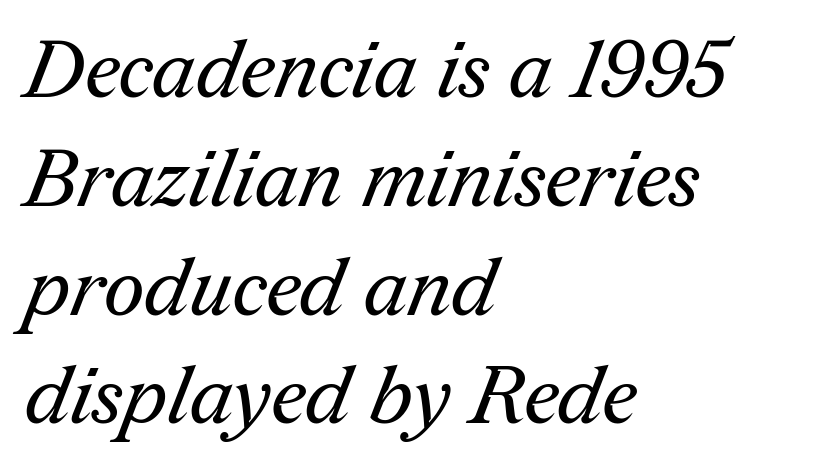
The cut favours lightness, reaching ordinary text weight at its darkest. Type without underlining. Proportional: the letters do not fall into vertical columns. The rendering uses a moderate line-height, typical for paragraphs.
